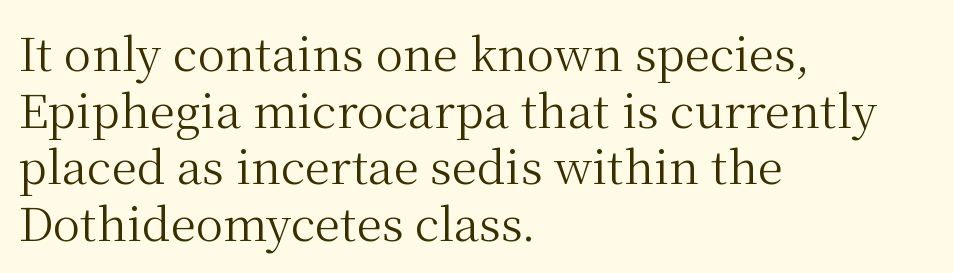
The image shows 46 px regular-weight serif type, upright; set left-aligned, line spacing 1.23x, normal letter spacing, not underlined; medium stroke contrast and a medium x-height.
